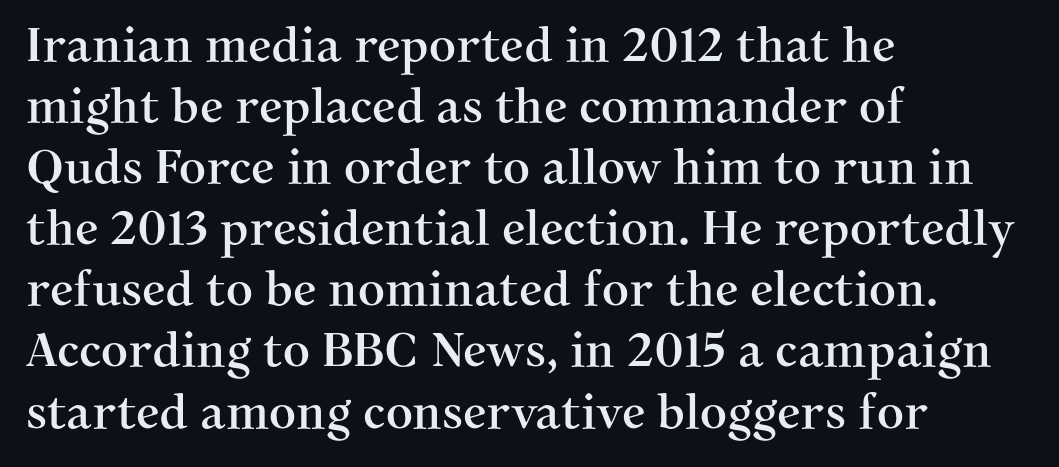
The image shows 47 px serif type, upright; set left-aligned, normal line spacing (1.3x), normal letter spacing, not underlined; medium stroke contrast and a medium x-height.
